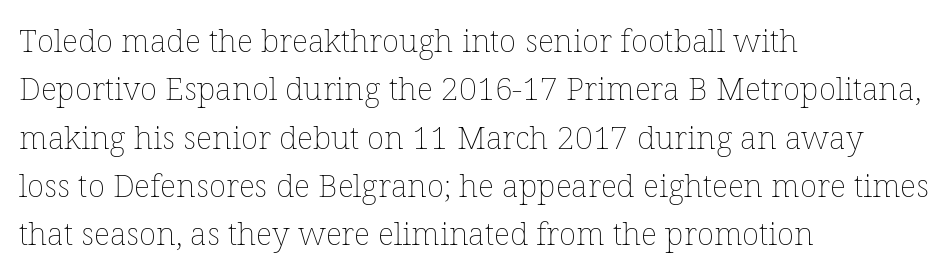
The image shows 32 px thin type, upright; set left-aligned, normal line spacing (1.51x), normal letter spacing, not underlined; low stroke contrast and a medium x-height.
